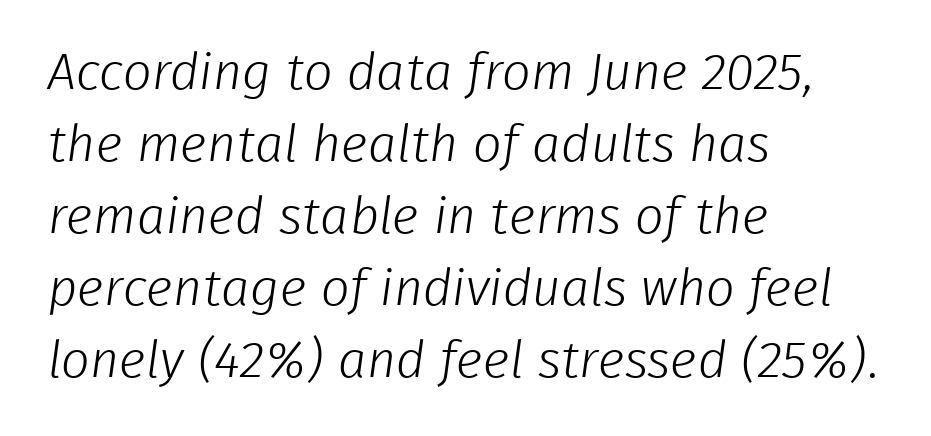
Vertical spacing — default. Notice how the passage keeps a crisp vertical edge on the left only. The font family rendered here belongs to the sans-serif group. Heft: none added — not bold.
